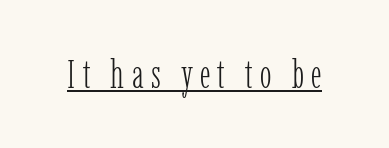
{"serif": "yes", "italic": "no", "bold": "no", "weight": "light", "width": "condensed", "stroke_contrast": "low", "x_height": "medium", "monospaced": "no", "underline": "yes", "glyph_px": 39}
